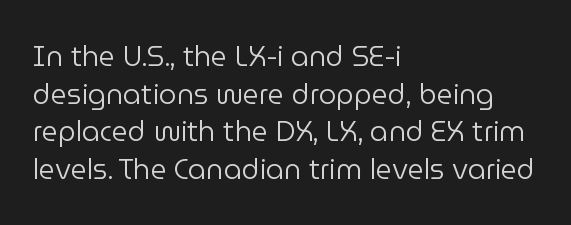
{"serif": "no", "italic": "no", "bold": "no", "weight": "regular", "width": "normal", "stroke_contrast": "low", "x_height": "medium", "monospaced": "no", "underline": "no", "align": "left", "line_spacing": "normal", "line_spacing_ratio": 1.34, "letter_spacing": "normal", "letter_spacing_em": 0.0, "glyph_px": 28}
